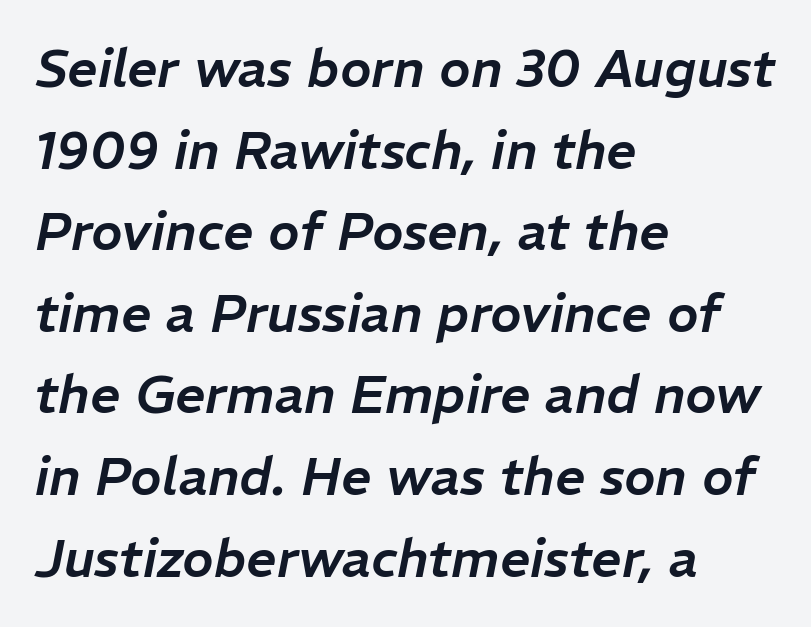
A normal amount of white space separates one row of letters from the next. Students, note that the glyphs here touch the page at normal intervals. Here the designer chose a conventional face with non-uniform glyph widths. Each line starts at the same left margin while the right side varies. The strip under each line holds only bare page. Italic? Definitely — the glyphs are oblique.
